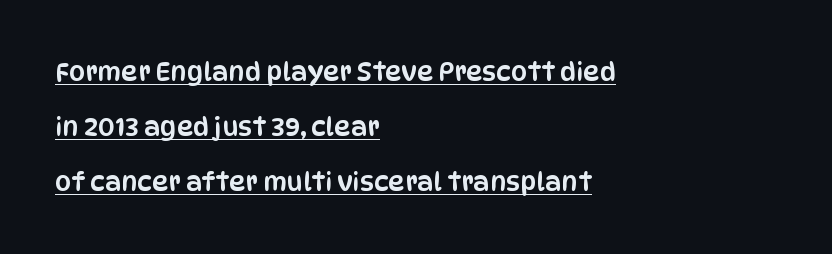
Beneath each row of characters lies a ruled line. Inter-character spacing is left at the font's built-in metrics. A typesetter would call this leading open, well beyond the default. Leftover space on each line is placed entirely after the last word.
